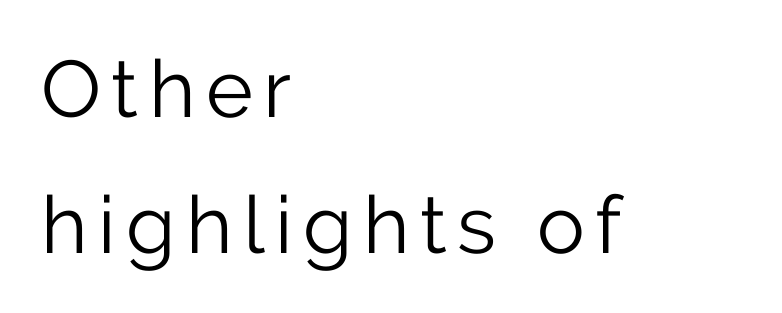
The image shows 80 px light sans-serif type, upright; set left-aligned, normal line spacing (1.7x), not underlined; low stroke contrast and a medium x-height.
